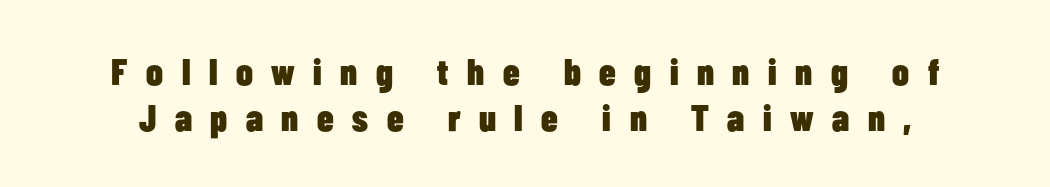
The image shows 37 px heavy, condensed sans-serif type, upright; set line spacing 1.23x, unusually wide letter spacing (+0.5 em), not underlined; low stroke contrast and a medium x-height.
